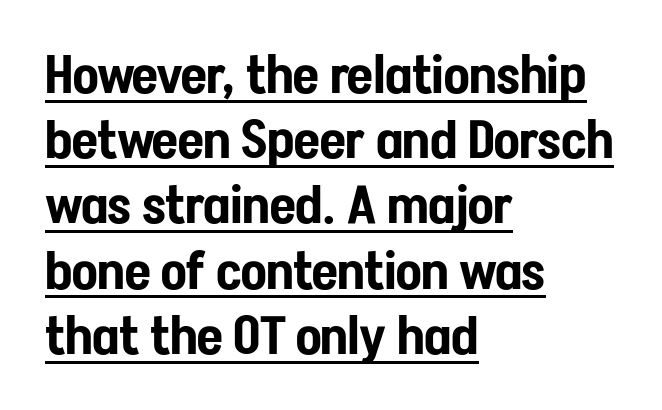
Is this a fixed-width face? No — the glyphs have proportional, varying widths. Inter-character spacing is left at the font's built-in metrics. The compositor pushed each line to the left boundary. These lines are composed in type without serifs.
